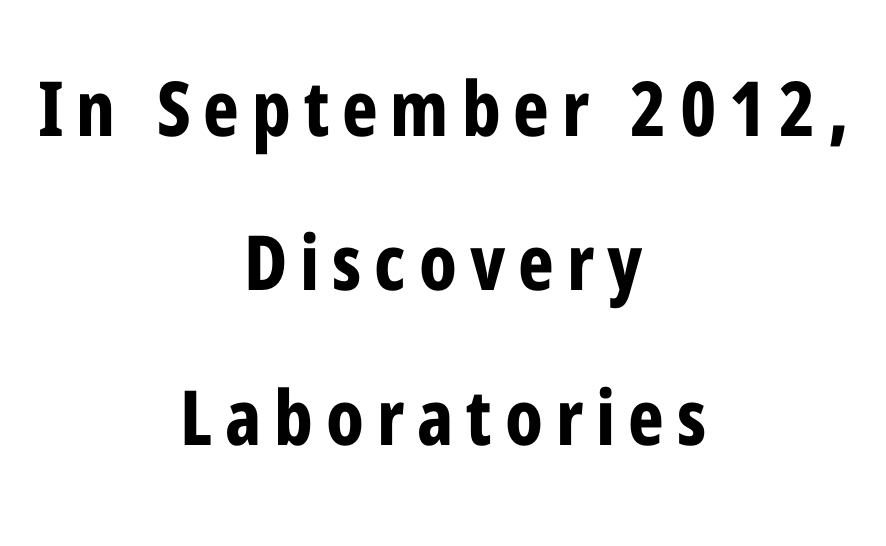
Q: Is the text bold? A: Yes.
Q: Is the text italic (slanted)? A: No, it is upright.
Q: Is the typeface a serif or a sans-serif typeface? A: Sans-serif.
Q: Is the text underlined? A: No.
Q: How is the paragraph aligned? A: Centered.
Q: Is the spacing between lines tight, normal or loose? A: Loose.
Q: Width (condensed, normal, or wide)? A: Condensed.
Q: Stroke contrast? A: Low.
Q: x-height? A: Medium.
Q: Monospaced? A: No.
